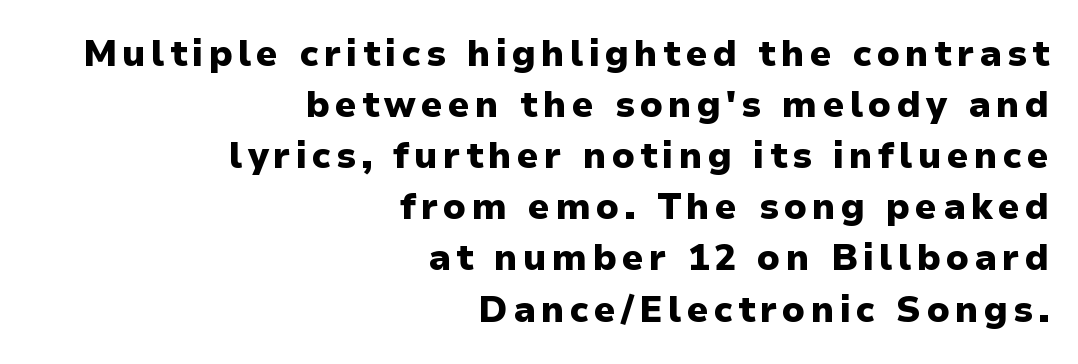
The image shows 36 px heavy sans-serif type, upright; set right-aligned, normal line spacing (1.42x), not underlined; low stroke contrast and a medium x-height.
